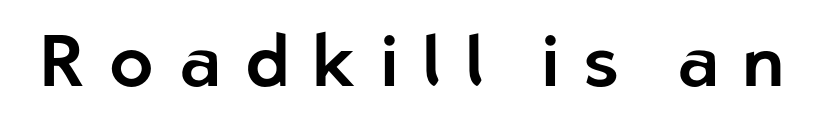
{"serif": "no", "italic": "no", "width": "normal", "stroke_contrast": "low", "x_height": "medium", "monospaced": "no", "underline": "no", "letter_spacing": "wide", "letter_spacing_em": 0.34, "glyph_px": 72}
